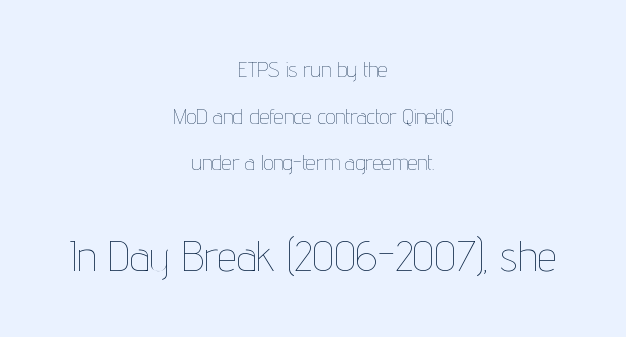
{"italic": "no", "bold": "no", "weight": "thin", "width": "condensed", "stroke_contrast": "low", "x_height": "medium", "monospaced": "no", "underline": "no", "align": "center", "line_spacing": "loose", "line_spacing_ratio": 2.12, "letter_spacing": "normal", "letter_spacing_em": 0.0, "larger_block": "second", "size_ratio": 1.95, "glyph_px": 43}
